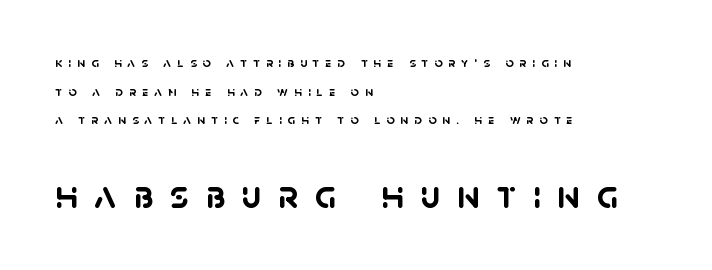
Q: Is the text bold? A: Yes.
Q: Is the typeface a serif or a sans-serif typeface? A: Sans-serif.
Q: Is the text underlined? A: No.
Q: How is the paragraph aligned? A: Left-aligned.
Q: Is the spacing between letters normal or unusually wide? A: Unusually wide.
Q: Is the spacing between lines tight, normal or loose? A: Loose.
Q: Which block of text is set in a larger size, the first (top) or the second (bottom)? A: The second (bottom) one.
Q: Width (condensed, normal, or wide)? A: Normal.
Q: Stroke contrast? A: Low.
Q: x-height? A: Large.
Q: Monospaced? A: No.
